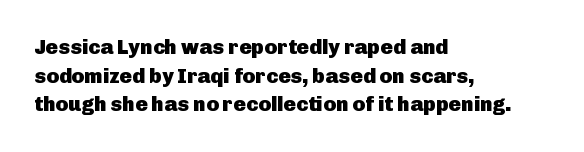
Q: Is the text bold? A: Yes.
Q: Is the text italic (slanted)? A: No, it is upright.
Q: Is the text underlined? A: No.
Q: How is the paragraph aligned? A: Left-aligned.
Q: Is the spacing between letters normal or unusually wide? A: Normal.
Q: Is the spacing between lines tight, normal or loose? A: Normal.
